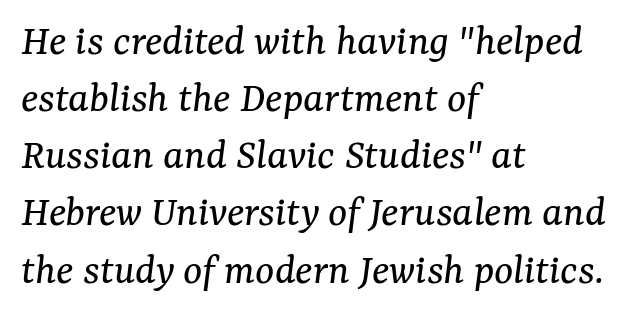
{"serif": "yes", "italic": "yes", "lean": "right", "slant_degrees": 7, "bold": "no", "weight": "regular", "width": "normal", "stroke_contrast": "medium", "x_height": "medium", "monospaced": "no", "underline": "no", "align": "left", "line_spacing": "normal", "line_spacing_ratio": 1.27, "letter_spacing": "normal", "letter_spacing_em": 0.0, "glyph_px": 45}
